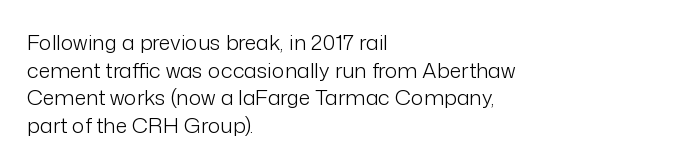
Q: Is the text bold? A: No.
Q: Is the text italic (slanted)? A: No, it is upright.
Q: Is the text underlined? A: No.
Q: How is the paragraph aligned? A: Left-aligned.
Q: Is the spacing between letters normal or unusually wide? A: Normal.
Q: Is the spacing between lines tight, normal or loose? A: Normal.
